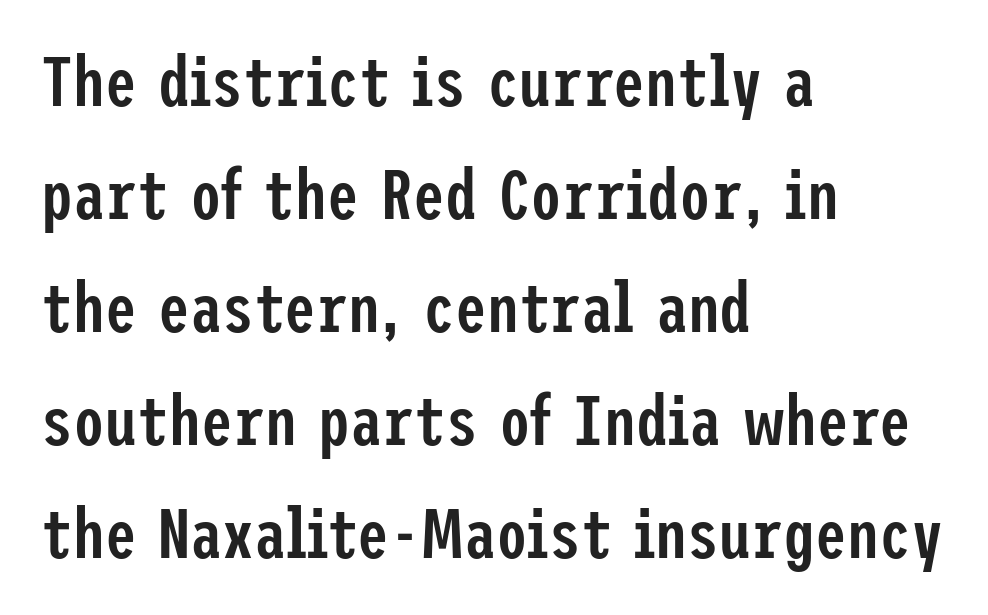
{"serif": "no", "italic": "no", "bold": "semi", "weight": "semibold", "width": "condensed", "stroke_contrast": "low", "x_height": "medium", "underline": "no", "align": "left", "line_spacing": "normal", "line_spacing_ratio": 1.59, "letter_spacing": "normal", "letter_spacing_em": 0.0, "glyph_px": 71}
